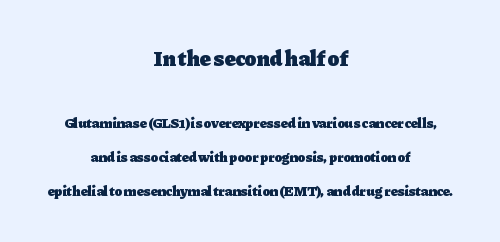
The image shows 22 px bold type, upright; set centered, loose line spacing (2.42x), normal letter spacing, not underlined; the first (top) block is 1.57x larger.
